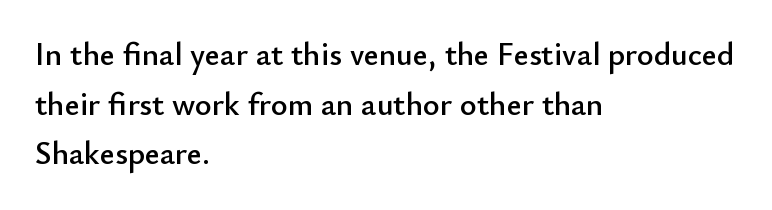
The image shows 32 px sans-serif type, upright; set left-aligned, normal line spacing (1.55x), normal letter spacing, not underlined; low stroke contrast and a small x-height.
